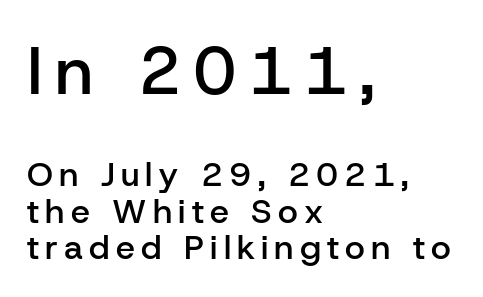
Summary of vertical rhythm: compact, with narrow interline spacing. The composition opens big and finishes small. Is the type bold? Partly — it's a semibold, heavier than regular but not fully bold. Stroke terminals: plain, sans-serif. Think of a printed novel: that variable character pitch is what you see here. Every row of glyphs begins at an identical x-position on the left.
